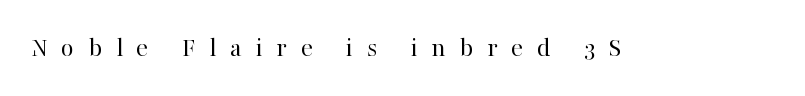
The image shows 28 px regular-weight serif type, upright; set unusually wide letter spacing (+0.49 em), not underlined; high stroke contrast and a medium x-height.
